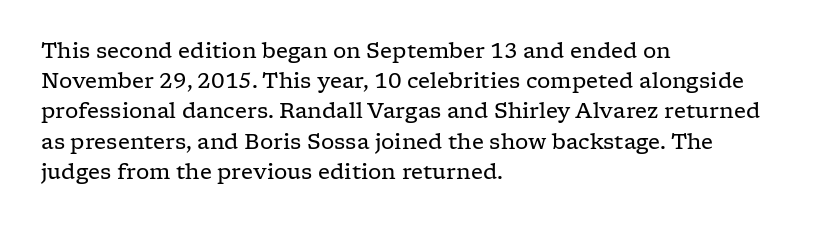
Regarding leading, the lines here are spaced in the standard way. Underline: absent. A classic flush-left, rag-right setting is used for this passage. Every character sits straight up, as roman type does.
